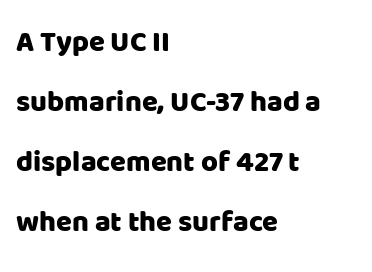
Q: Is the text italic (slanted)? A: No, it is upright.
Q: Is the typeface a serif or a sans-serif typeface? A: Sans-serif.
Q: Is the text underlined? A: No.
Q: How is the paragraph aligned? A: Left-aligned.
Q: Is the spacing between letters normal or unusually wide? A: Normal.
Q: Is the spacing between lines tight, normal or loose? A: Loose.
Q: Width (condensed, normal, or wide)? A: Normal.
Q: Stroke contrast? A: Low.
Q: x-height? A: Large.
Q: Monospaced? A: No.
